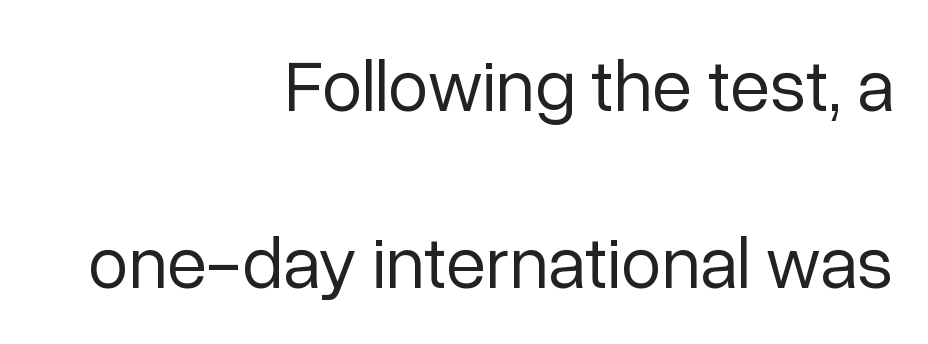
Q: Is the text bold? A: No.
Q: Is the text italic (slanted)? A: No, it is upright.
Q: Is the typeface a serif or a sans-serif typeface? A: Sans-serif.
Q: Is the text underlined? A: No.
Q: How is the paragraph aligned? A: Right-aligned.
Q: Is the spacing between letters normal or unusually wide? A: Normal.
Q: Is the spacing between lines tight, normal or loose? A: Loose.
Q: Width (condensed, normal, or wide)? A: Normal.
Q: Stroke contrast? A: Low.
Q: x-height? A: Medium.
Q: Monospaced? A: No.
